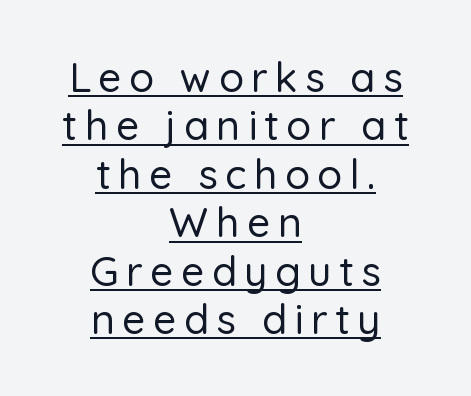
The image shows 41 px sans-serif type, upright; set centered, line spacing 1.18x, underlined; low stroke contrast and a medium x-height.
